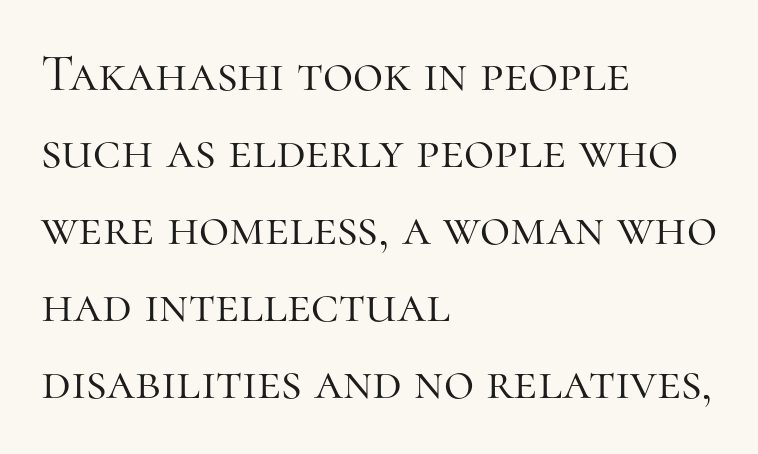
Q: Is the text bold? A: No.
Q: Is the text italic (slanted)? A: No, it is upright.
Q: Is the typeface a serif or a sans-serif typeface? A: Serif.
Q: Is the text underlined? A: No.
Q: How is the paragraph aligned? A: Left-aligned.
Q: Is the spacing between letters normal or unusually wide? A: Normal.
Q: Is the spacing between lines tight, normal or loose? A: Normal.
Q: Width (condensed, normal, or wide)? A: Normal.
Q: Stroke contrast? A: High.
Q: x-height? A: Medium.
Q: Monospaced? A: No.
